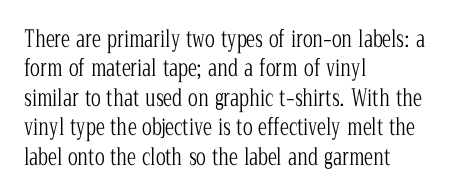
Q: Is the text bold? A: No.
Q: Is the text italic (slanted)? A: No, it is upright.
Q: Is the text underlined? A: No.
Q: How is the paragraph aligned? A: Left-aligned.
Q: Is the spacing between letters normal or unusually wide? A: Normal.
Q: Is the spacing between lines tight, normal or loose? A: Normal.
